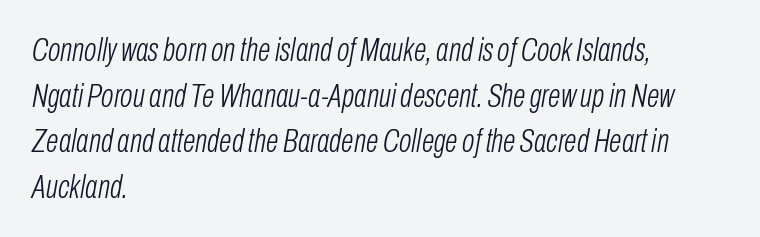
The block of text has a typical density, with ordinary space between rows. The font sits on the lighter half of the weight spectrum, regular included. This is oblique type, the kind used for emphasis or titles. Looks like regular typesetting: each glyph gets only the width it needs. Default kerning and tracking; the words read as compact shapes. The strip under each line holds only bare page.
